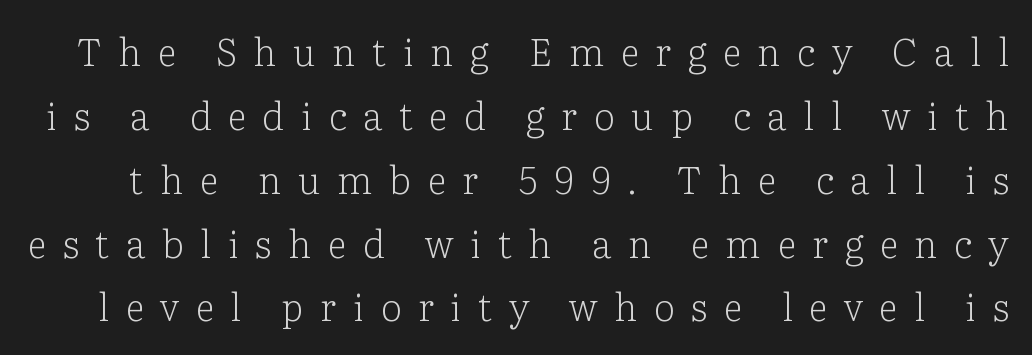
These lines are rendered in a variable-pitch font. Ink coverage per letter is moderate at most. The passage shown stacks its lines at a standard gap. Words appear elongated and porous because spacing is wide. Descenders hang freely into open space.
